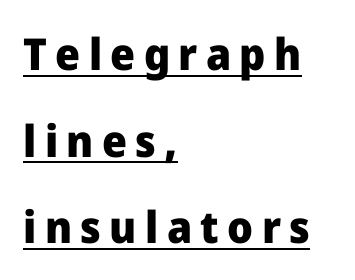
Type style note: lacks serifs. The passage shown is typed in a proportional face where columns would drift. The specimen reads as upright at a glance. Each line starts at the same left margin while the right side varies.
